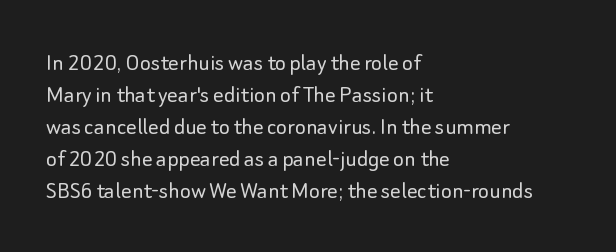
The image shows 26 px text type, upright; set left-aligned, line spacing 1.23x, normal letter spacing, not underlined.
